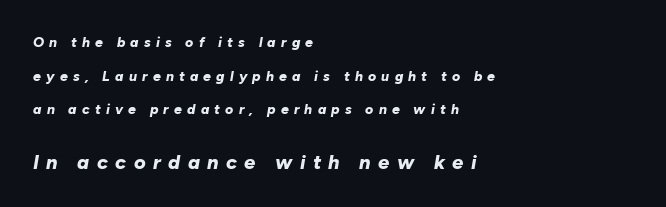
{"italic": "yes", "lean": "right", "slant_degrees": 10, "bold": "yes", "underline": "no", "align": "left", "line_spacing": "loose", "line_spacing_ratio": 2.4, "letter_spacing": "wide", "letter_spacing_em": 0.37, "larger_block": "second", "size_ratio": 1.43, "glyph_px": 20}
